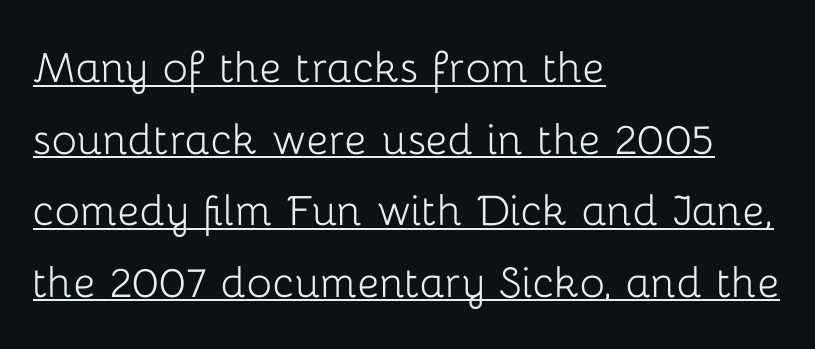
{"serif": "no", "italic": "no", "bold": "no", "weight": "light", "width": "normal", "stroke_contrast": "low", "x_height": "medium", "monospaced": "no", "underline": "yes", "align": "left", "line_spacing": "normal", "line_spacing_ratio": 1.35, "letter_spacing": "normal", "letter_spacing_em": 0.0, "glyph_px": 53}
